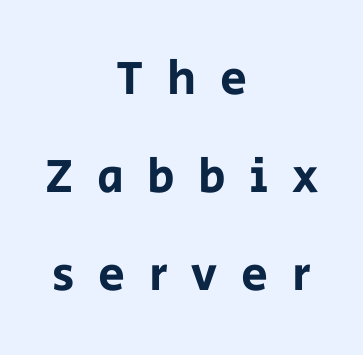
Compared with typical body copy, the letter spacing here is much looser. Notice how the stems are strictly vertical — no italics here. Interline gaps are noticeably wide in this sample. The font family rendered here belongs to the sans-serif group.
